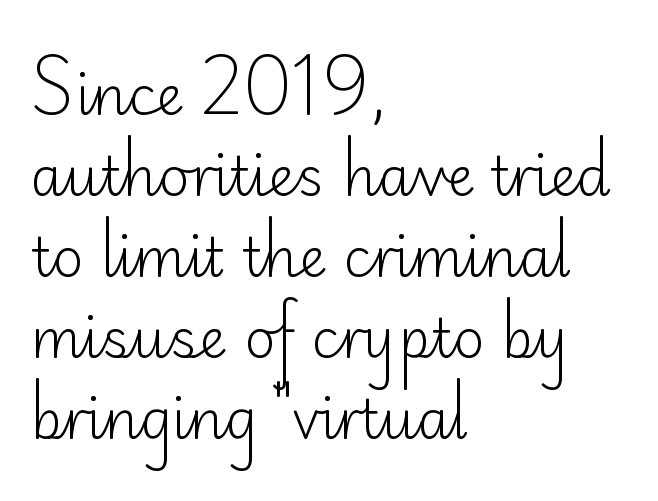
Italic: no, the glyphs are upright roman. Is the type heavy? It reads as light-to-regular instead. Descenders hang freely into open space. Short note: letters normally spaced. Vertical spacing — default. Observe the absence of serifs on each vertical stroke in this sample.
